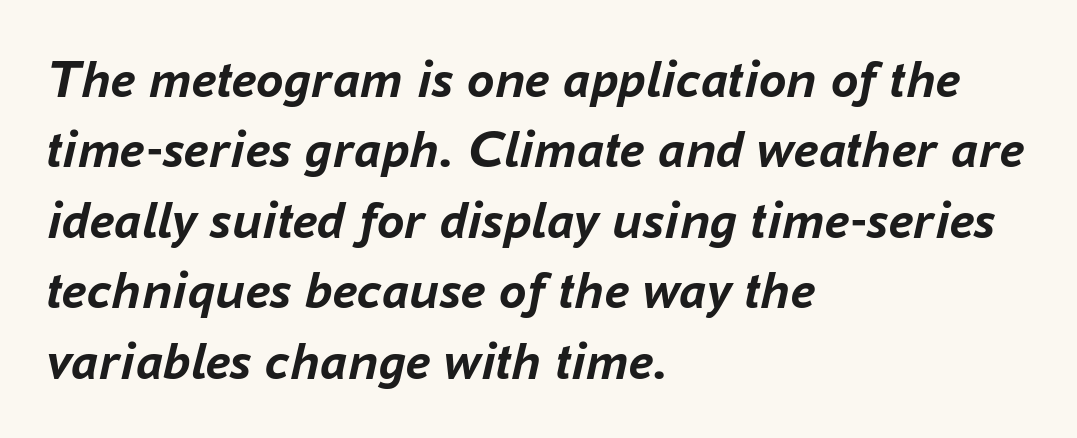
Students, observe: this is what conventionally led text looks like. As a designer I'd log this as weight 700, bold. Horizontally, the lines are justified to the leading edge only. This rendering leaves character spacing at its baseline value. Honestly, there is no underline to notice here at all.
